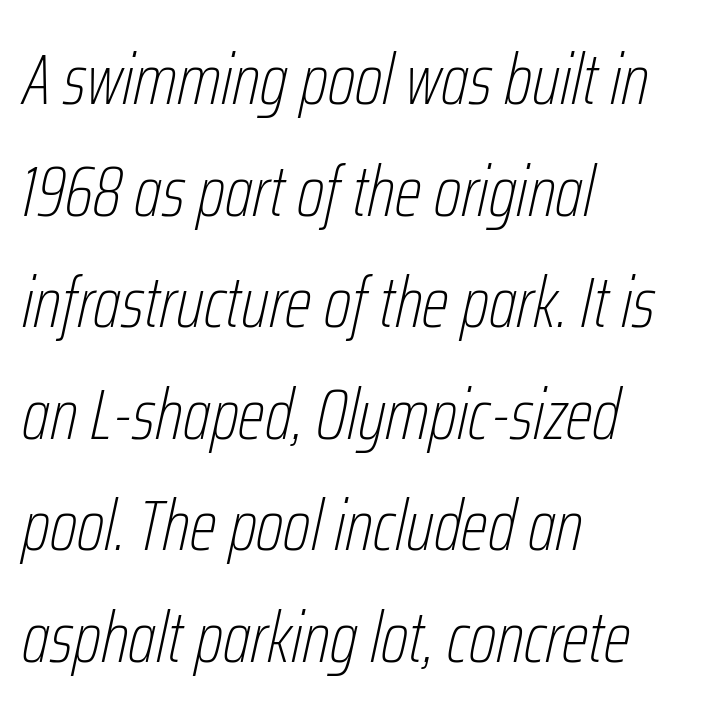
The image shows 72 px thin, condensed type, italic (leaning right); set left-aligned, normal line spacing (1.55x), normal letter spacing, not underlined; low stroke contrast and a medium x-height.
